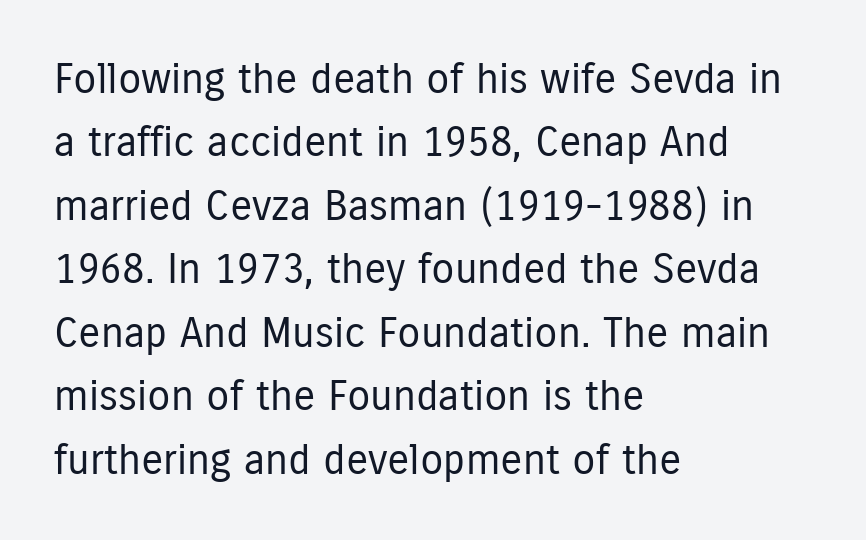
{"serif": "no", "italic": "no", "bold": "no", "weight": "regular", "width": "condensed", "stroke_contrast": "low", "x_height": "medium", "monospaced": "no", "underline": "no", "align": "left", "line_spacing": "normal", "line_spacing_ratio": 1.51, "letter_spacing": "normal", "letter_spacing_em": 0.0, "glyph_px": 42}
